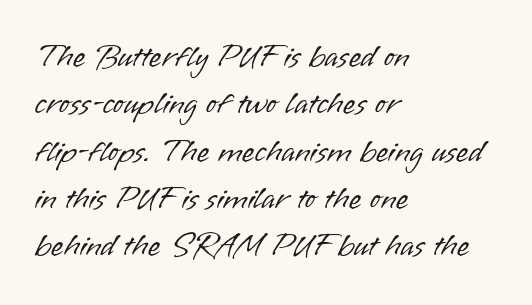
Check under the words: just untouched page. Vertically, the passage feels balanced, rows spaced as you'd expect. Nope, no serifs anywhere on these letters. Looks like regular typesetting: each glyph gets only the width it needs. The rag falls on the right side of this text block.
